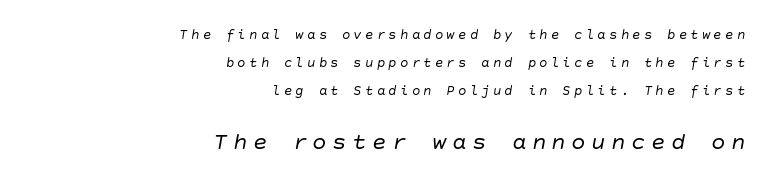
Q: Is the text bold? A: No.
Q: Is the text italic (slanted)? A: Yes, it leans right by about 10 degrees.
Q: Is the text underlined? A: No.
Q: How is the paragraph aligned? A: Right-aligned.
Q: Is the spacing between letters normal or unusually wide? A: Unusually wide.
Q: Is the spacing between lines tight, normal or loose? A: Loose.
Q: Which block of text is set in a larger size, the first (top) or the second (bottom)? A: The second (bottom) one.
